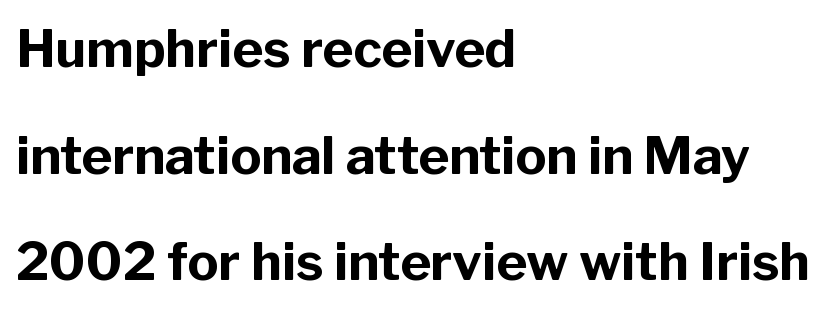
Here the designer chose a conventional face with non-uniform glyph widths. Standard letterfit; no display-style spreading of the glyphs. Descender tails drop into unmarked territory. The type sits square on the baseline with zero lean. Every letter is thick-stroked: bold, no question. The rendering anchors every line to the left-hand side.
